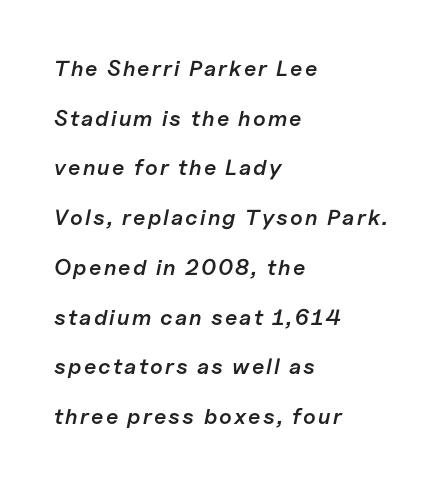
{"italic": "yes", "lean": "right", "slant_degrees": 11, "bold": "semi", "underline": "no", "align": "left", "line_spacing": "loose", "line_spacing_ratio": 2.26, "glyph_px": 22}
